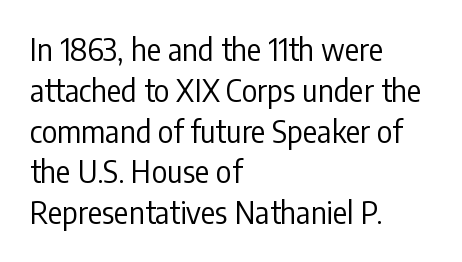
{"serif": "no", "italic": "no", "bold": "no", "weight": "regular", "width": "condensed", "stroke_contrast": "low", "x_height": "medium", "monospaced": "no", "underline": "no", "align": "left", "line_spacing": "normal", "line_spacing_ratio": 1.36, "letter_spacing": "normal", "letter_spacing_em": 0.0, "glyph_px": 30}
